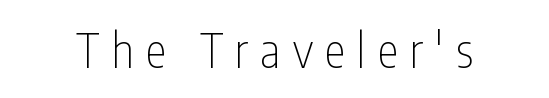
Words float on clear page, feet unadorned. These lines were composed using upright roman letters. Do the characters align in a grid? No, the font is proportional. This is sans-serif lettering, the kind often seen on screens and signage. The gaps between neighbouring characters are conspicuously large. Vertical stems look standard width or narrower in stroke.
